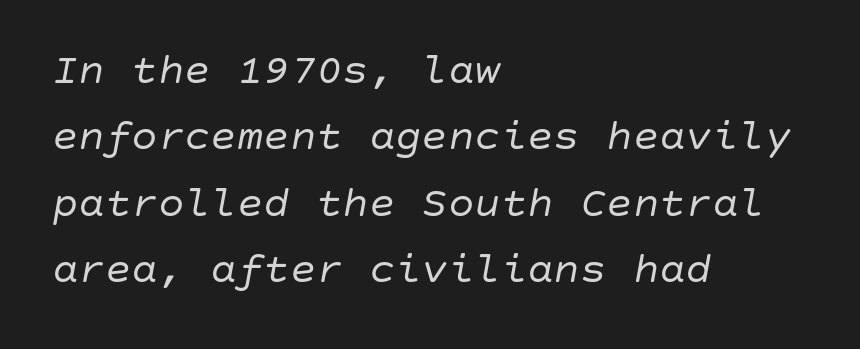
The image shows 44 px regular-weight type, italic (leaning right); set left-aligned, normal line spacing (1.51x), normal letter spacing, not underlined; low stroke contrast and a large x-height.
